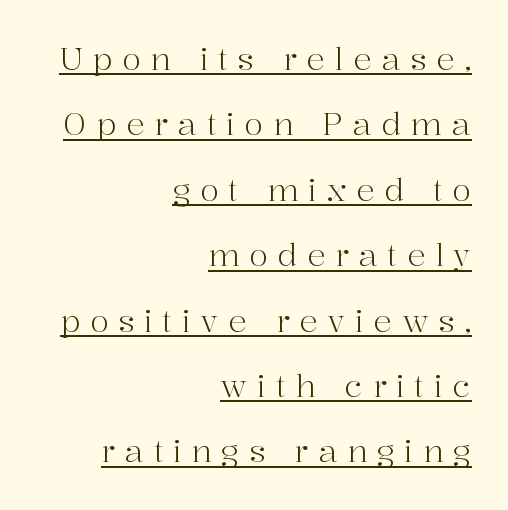
{"serif": "yes", "italic": "no", "bold": "no", "weight": "light", "width": "normal", "stroke_contrast": "high", "x_height": "medium", "monospaced": "no", "underline": "yes", "align": "right", "line_spacing": "loose", "line_spacing_ratio": 2.11, "letter_spacing": "wide", "letter_spacing_em": 0.31, "glyph_px": 31}
